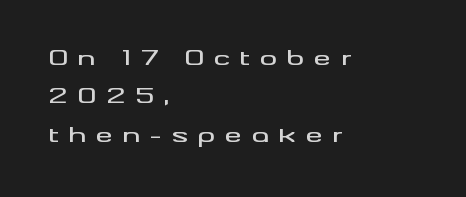
The image shows 21 px text type, upright; set left-aligned, line spacing 1.83x, unusually wide letter spacing (+0.47 em), not underlined.
